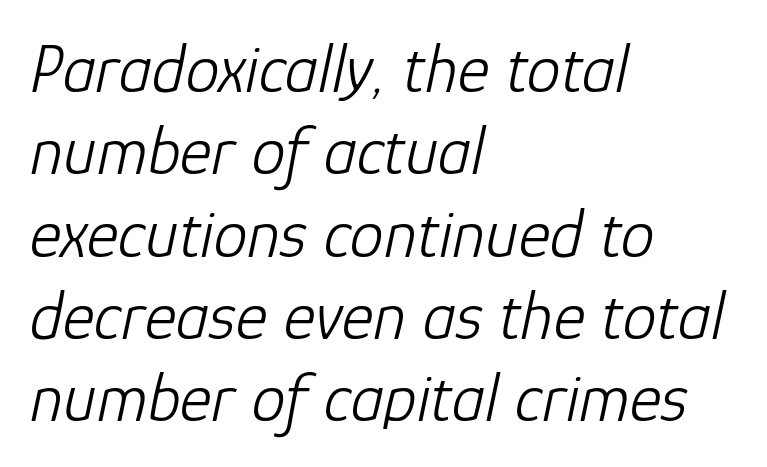
The image shows 68 px light type, italic (leaning right); set left-aligned, line spacing 1.21x, normal letter spacing, not underlined; low stroke contrast and a medium x-height.
